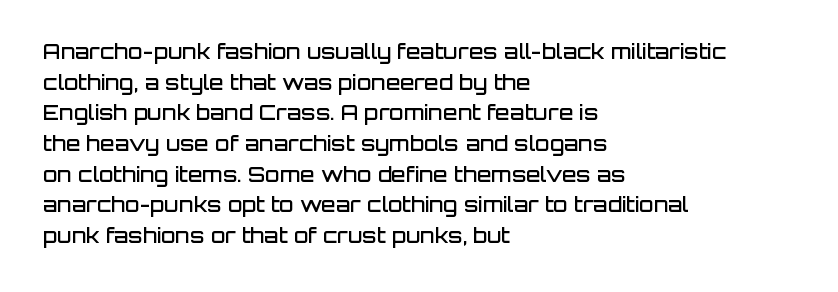
{"italic": "no", "bold": "semi", "underline": "no", "align": "left", "line_spacing": "normal", "line_spacing_ratio": 1.46, "letter_spacing": "normal", "letter_spacing_em": 0.0, "glyph_px": 21}
